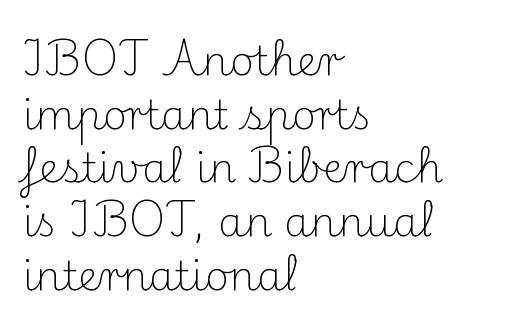
{"serif": "yes", "italic": "no", "bold": "no", "weight": "light", "width": "normal", "stroke_contrast": "medium", "x_height": "small", "monospaced": "no", "underline": "no", "align": "left", "line_spacing": "normal", "line_spacing_ratio": 1.31, "letter_spacing": "normal", "letter_spacing_em": 0.0, "glyph_px": 41}
